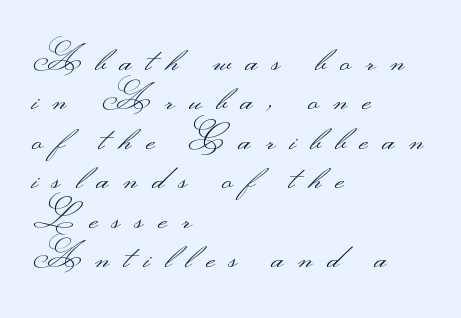
Q: Is the text bold? A: No.
Q: Is the text italic (slanted)? A: Yes.
Q: Is the typeface a serif or a sans-serif typeface? A: Sans-serif.
Q: Is the text underlined? A: No.
Q: How is the paragraph aligned? A: Left-aligned.
Q: Is the spacing between letters normal or unusually wide? A: Unusually wide.
Q: Width (condensed, normal, or wide)? A: Wide.
Q: Stroke contrast? A: Medium.
Q: Monospaced? A: No.
